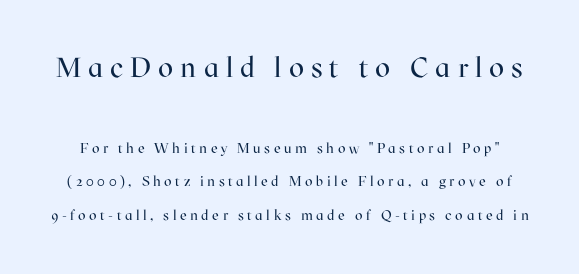
{"serif": "yes", "italic": "no", "bold": "no", "weight": "regular", "width": "normal", "stroke_contrast": "high", "x_height": "medium", "monospaced": "no", "underline": "no", "line_spacing": "loose", "line_spacing_ratio": 2.38, "letter_spacing": "wide", "letter_spacing_em": 0.25, "larger_block": "first", "size_ratio": 2.0, "glyph_px": 28}
